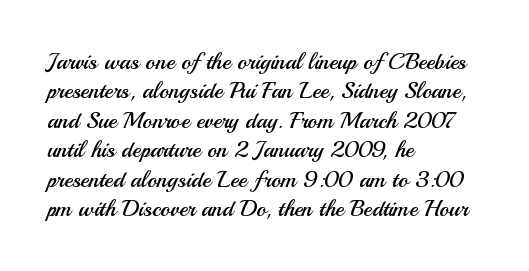
Q: Is the text bold? A: No.
Q: Is the text italic (slanted)? A: Yes.
Q: Is the text underlined? A: No.
Q: How is the paragraph aligned? A: Left-aligned.
Q: Is the spacing between letters normal or unusually wide? A: Normal.
Q: Is the spacing between lines tight, normal or loose? A: Normal.
